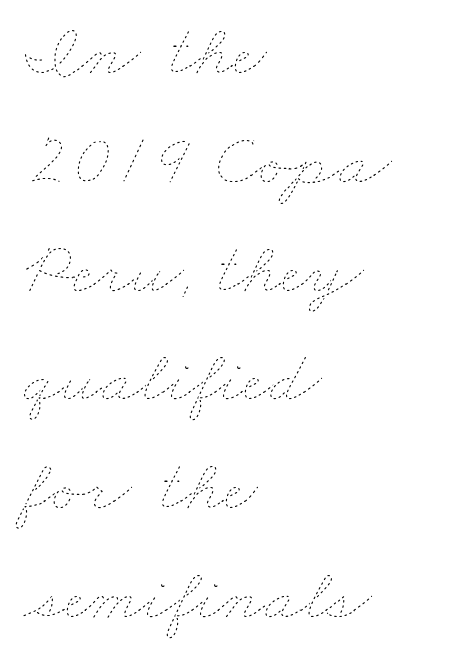
Normally led — the rows are evenly, conventionally spaced. Here the glyphs are tracked normally, forming tight word shapes. The setting favours the left margin, as ordinary paragraphs usually do. Check under the words: just untouched page. Heaviness? Minimal to ordinary, like unemphasized prose. Spacing verdict: proportional, widths tailored to each character.
